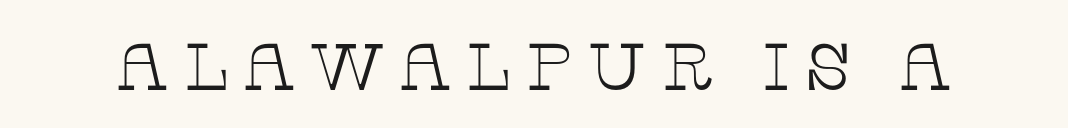
{"serif": "yes", "italic": "no", "bold": "no", "weight": "thin", "width": "wide", "stroke_contrast": "low", "x_height": "large", "monospaced": "no", "underline": "no", "letter_spacing": "wide", "letter_spacing_em": 0.2, "glyph_px": 66}
